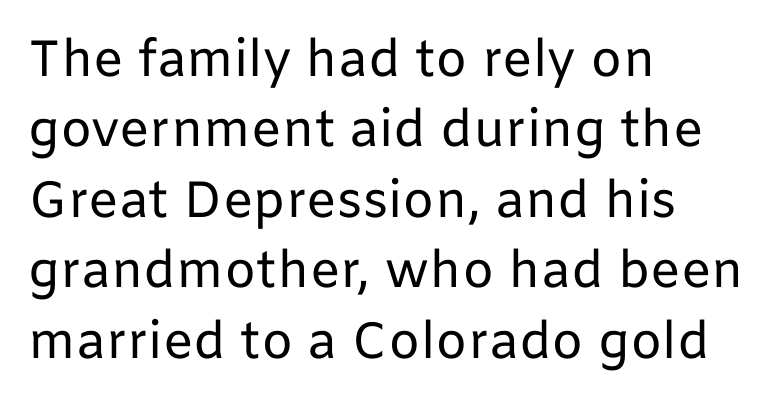
The image shows 51 px regular-weight sans-serif type, upright; set left-aligned, normal line spacing (1.38x), normal letter spacing, not underlined; low stroke contrast and a medium x-height.
